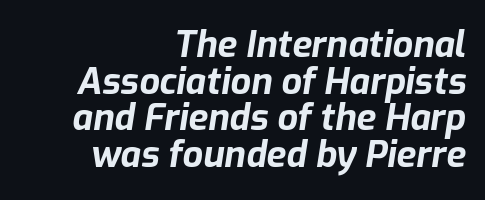
Q: Is the text bold? A: Yes.
Q: Is the text italic (slanted)? A: Yes, it leans right by about 9 degrees.
Q: Is the text underlined? A: No.
Q: How is the paragraph aligned? A: Right-aligned.
Q: Is the spacing between letters normal or unusually wide? A: Normal.
Q: Is the spacing between lines tight, normal or loose? A: Tight.
Q: Width (condensed, normal, or wide)? A: Normal.
Q: Stroke contrast? A: Low.
Q: x-height? A: Medium.
Q: Monospaced? A: No.
